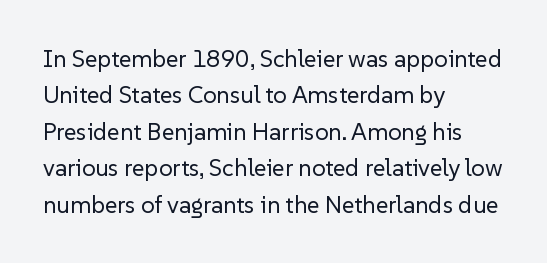
The image shows 24 px text type, upright; set left-aligned, normal line spacing (1.52x), normal letter spacing, not underlined.
